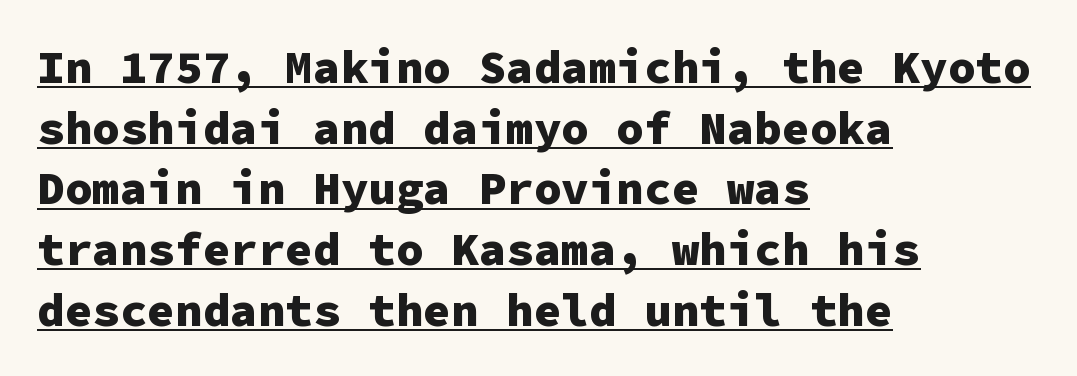
How would I describe the line gaps? Plain and ordinary. Notice how the stems are strictly vertical — no italics here. If you drew a ruler down the left edge, every line would touch it. The rendering uses a bold face; every stroke is thick and dark. Caption: standard tracking, unaltered. Looks like someone drew a line under every word here.
